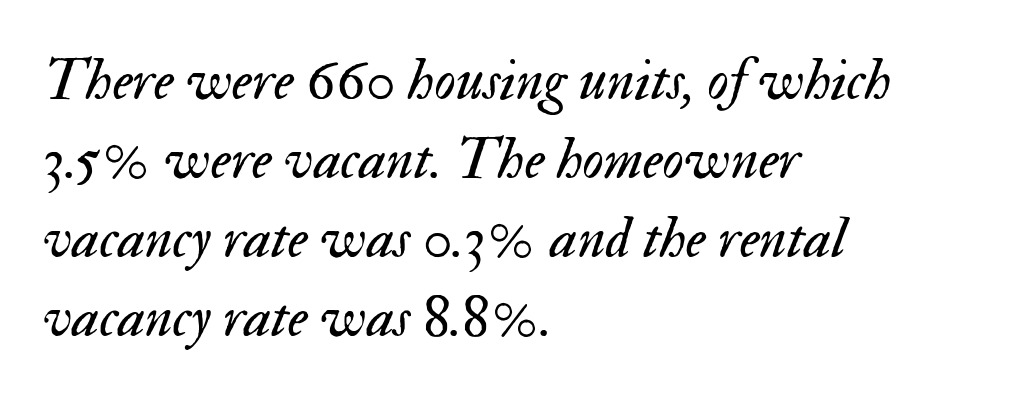
This sample keeps an unexceptional amount of space between lines. Caption: standard tracking, unaltered. The specimen reads as italic at a glance. A typesetter would call this proportional, since set widths differ per character. This rendering features lettering with no underline. Bold? No — there's no thickening of the strokes.
